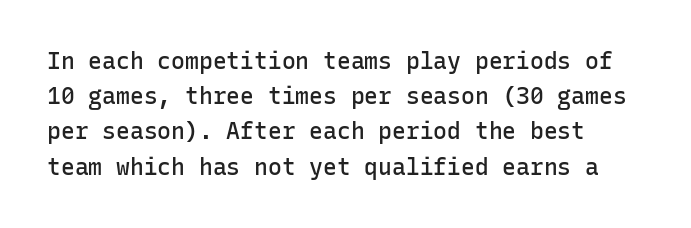
Its strokes are somewhat broadened, the hallmark of semibold type. Beneath every word, the page is bare. Here the glyphs are tracked normally, forming tight word shapes. Vertically, the passage feels balanced, rows spaced as you'd expect. This is the regular roman posture of the typeface.
